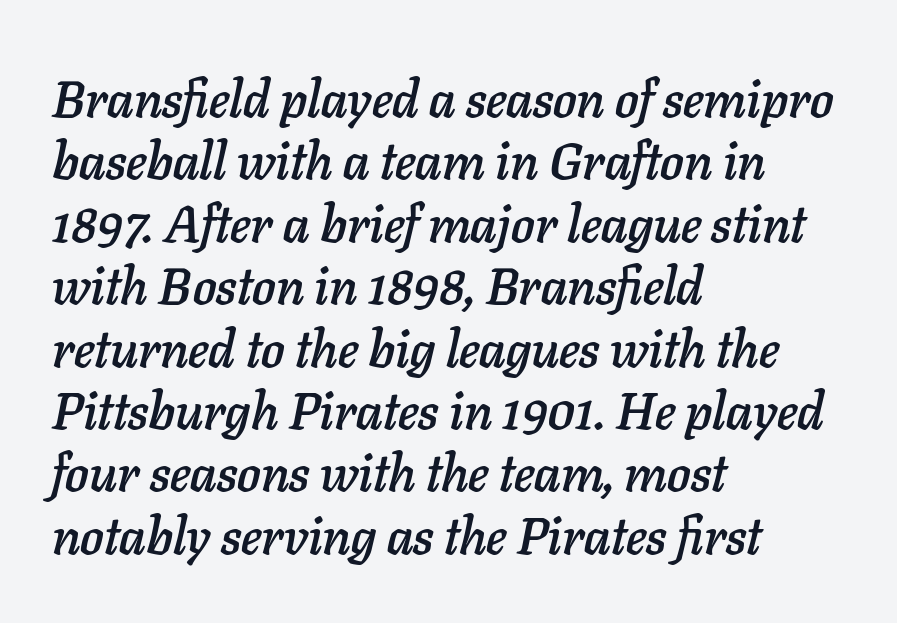
{"italic": "yes", "lean": "right", "slant_degrees": 11, "width": "normal", "stroke_contrast": "low", "x_height": "medium", "monospaced": "no", "underline": "no", "align": "left", "line_spacing_ratio": 1.2, "letter_spacing": "normal", "letter_spacing_em": 0.0, "glyph_px": 52}
